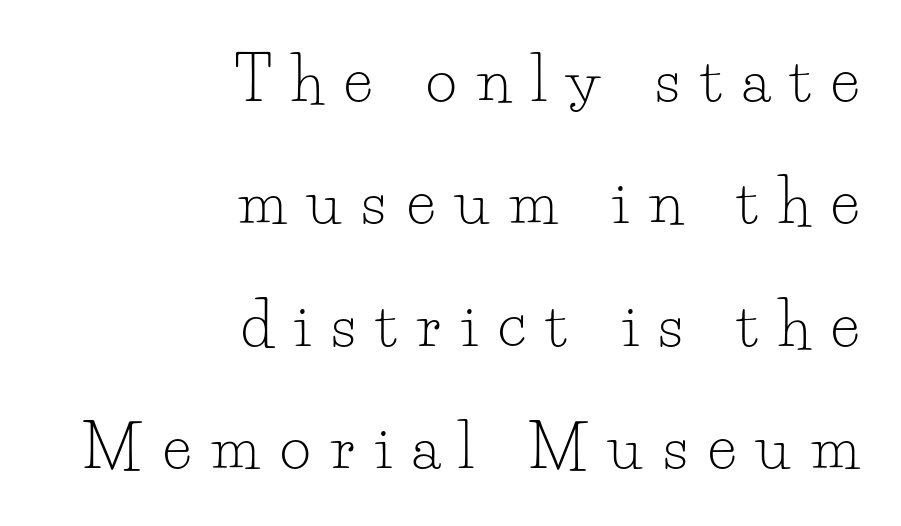
Q: Is the text bold? A: No.
Q: Is the text italic (slanted)? A: No, it is upright.
Q: Is the typeface a serif or a sans-serif typeface? A: Serif.
Q: Is the text underlined? A: No.
Q: How is the paragraph aligned? A: Right-aligned.
Q: Is the spacing between letters normal or unusually wide? A: Unusually wide.
Q: Is the spacing between lines tight, normal or loose? A: Loose.
Q: Width (condensed, normal, or wide)? A: Normal.
Q: Stroke contrast? A: Low.
Q: x-height? A: Small.
Q: Monospaced? A: No.
